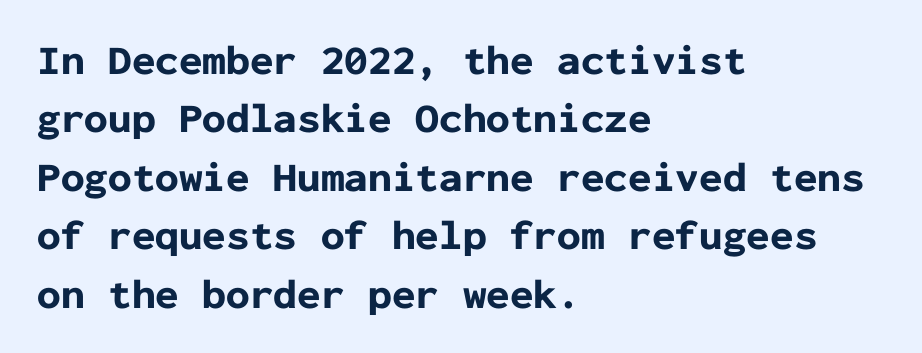
The image shows 42 px bold sans-serif type, upright, monospaced; set left-aligned, normal line spacing (1.39x), normal letter spacing, not underlined; low stroke contrast and a medium x-height.
